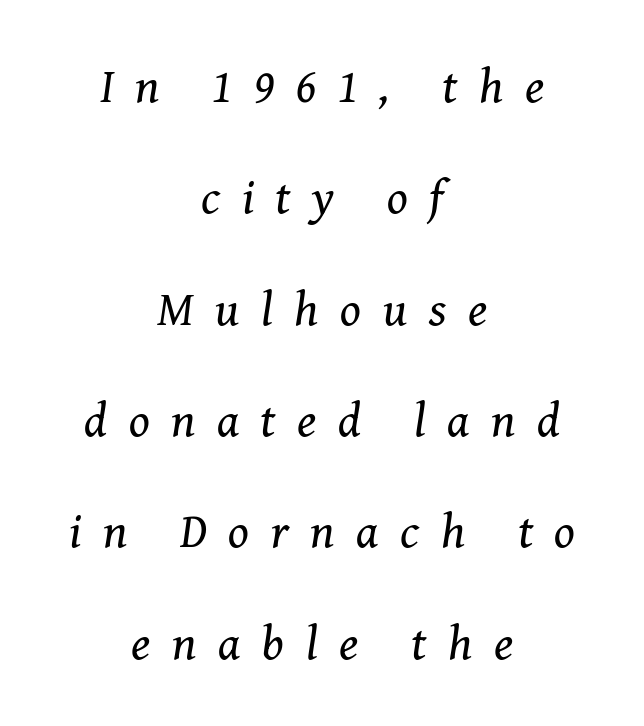
{"serif": "yes", "italic": "yes", "lean": "right", "slant_degrees": 8, "bold": "no", "weight": "regular", "width": "normal", "stroke_contrast": "medium", "x_height": "medium", "monospaced": "no", "underline": "no", "align": "center", "line_spacing": "loose", "line_spacing_ratio": 2.32, "letter_spacing": "wide", "letter_spacing_em": 0.45, "glyph_px": 48}
